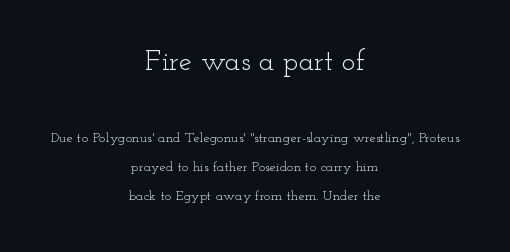
The image shows 29 px light, wide serif type, upright; set centered, loose line spacing (2.06x), normal letter spacing, not underlined; the first (top) block is 2.07x larger; low stroke contrast and a small x-height.
